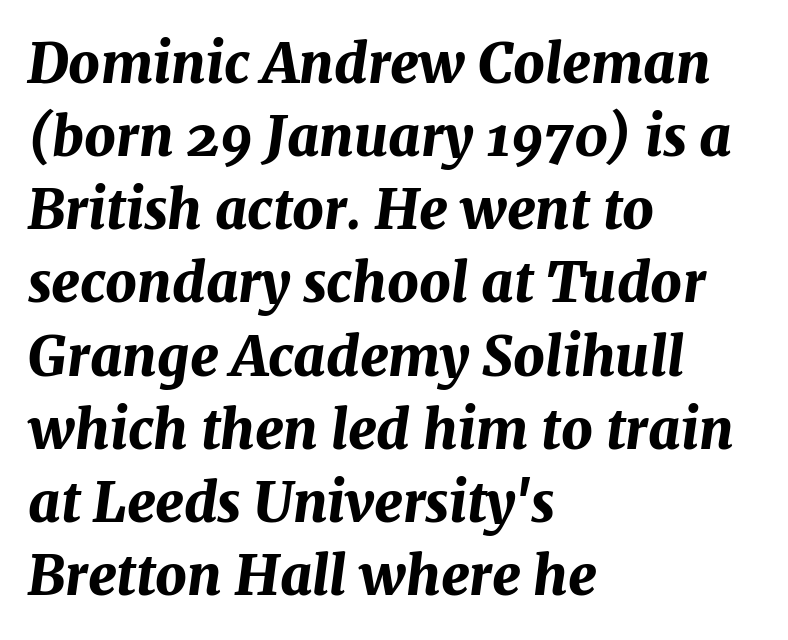
Thick stems and heavy bowls — unmistakably bold. A bare baseline throughout the passage. Nothing unusual about the tracking: characters are spaced as the font intends. Quick note: interline space is typical.
